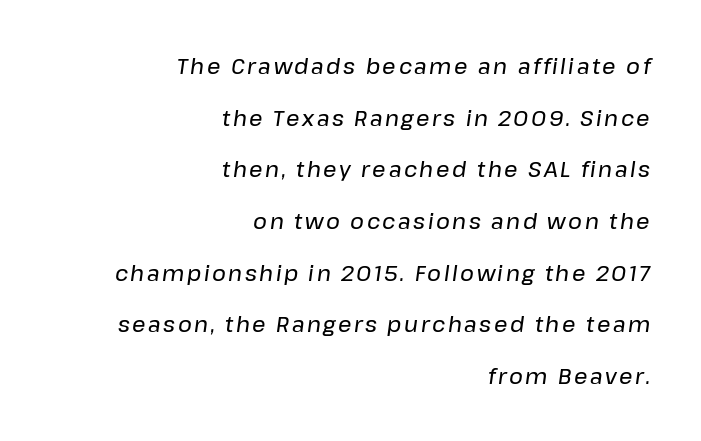
Whoever set this chose breathing room over compactness in the vertical rhythm. Every row of glyphs terminates at an identical x-position on the right. Any mark beneath the type? The region is blank. A typesetter would mark this as italic.
